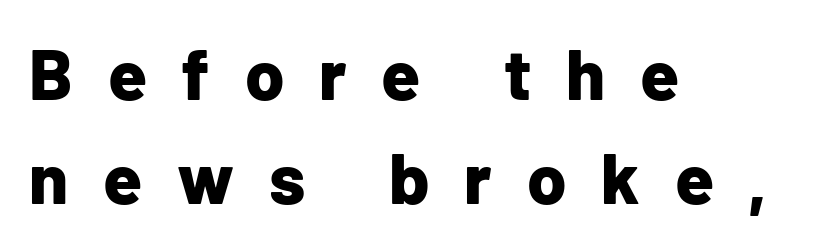
{"serif": "no", "italic": "no", "bold": "yes", "weight": "bold", "width": "normal", "stroke_contrast": "low", "x_height": "medium", "monospaced": "no", "underline": "no", "align": "left", "line_spacing": "normal", "line_spacing_ratio": 1.47, "letter_spacing": "wide", "letter_spacing_em": 0.49, "glyph_px": 71}
